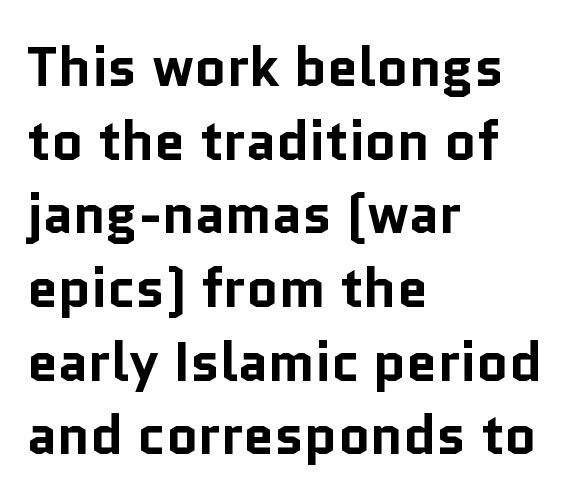
It's the straight-up-and-down kind of type. Look at the bottom of the vertical strokes: they stop flat, with no serifs. Lines of text with bare space underneath. No extra tracking has been applied to these lines.
